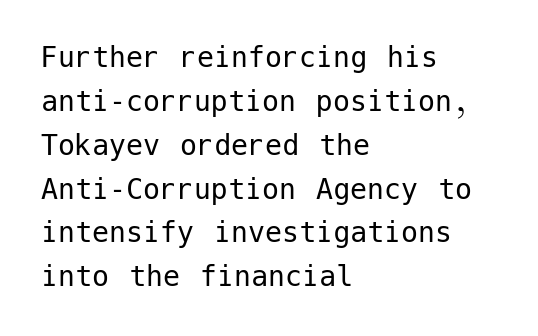
The ragged edge is on the right, which tells us the setting is flush left. Letters rest on an invisible, unmarked baseline. Short note: letters normally spaced. Does the type have serifs? No, each stem ends abruptly.
